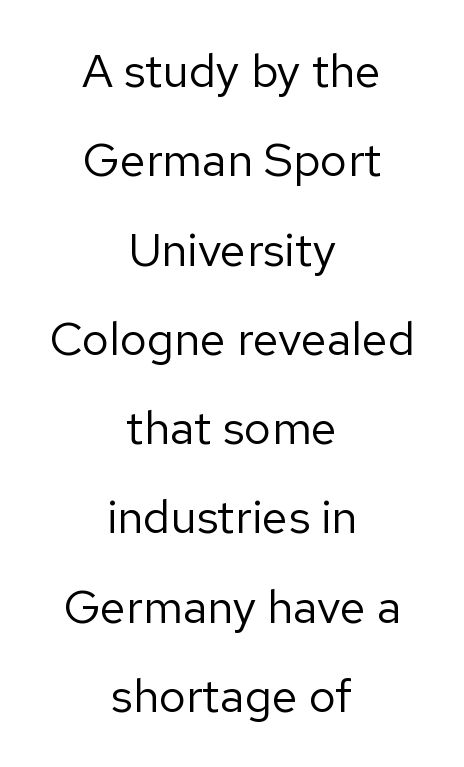
Compared with a typical body face, this is equally light or lighter still. Quick note: interline space is abundant. The lettering holds an erect, upright posture throughout. Which margin do the lines hug? Neither — every line sits in the middle. The letters advance in unequal steps, a hallmark of proportional type.
